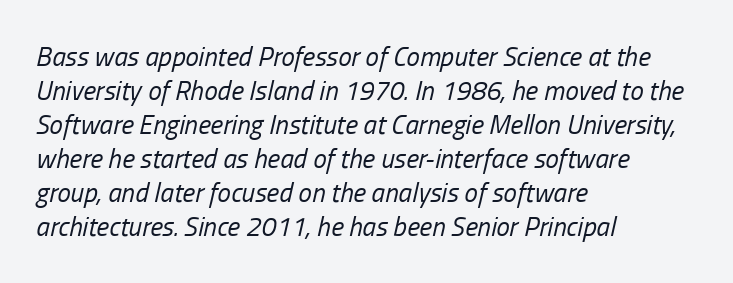
The image shows 27 px text type, italic (leaning right); set left-aligned, normal line spacing (1.26x), normal letter spacing, not underlined.
